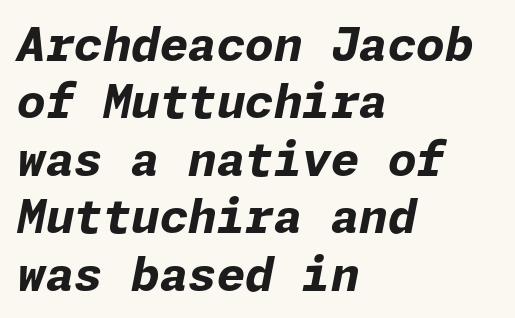
The image shows 46 px bold type, italic (leaning right); set left-aligned, normal line spacing (1.25x), normal letter spacing, not underlined; low stroke contrast and a medium x-height.
